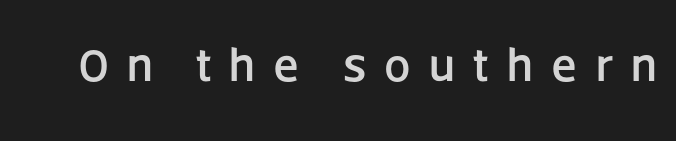
{"serif": "no", "italic": "no", "width": "normal", "stroke_contrast": "low", "x_height": "large", "monospaced": "no", "underline": "no", "letter_spacing": "wide", "letter_spacing_em": 0.39, "glyph_px": 47}
